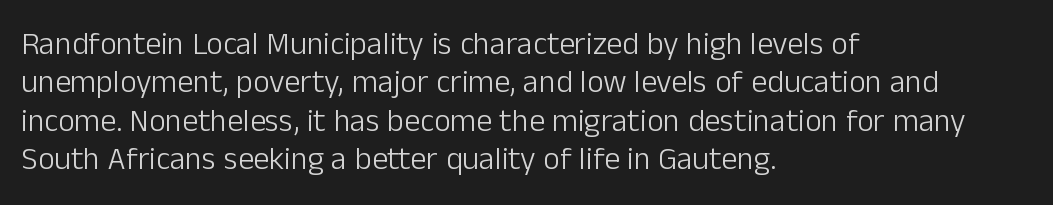
Q: Is the text bold? A: No.
Q: Is the text italic (slanted)? A: No, it is upright.
Q: Is the typeface a serif or a sans-serif typeface? A: Sans-serif.
Q: Is the text underlined? A: No.
Q: How is the paragraph aligned? A: Left-aligned.
Q: Is the spacing between letters normal or unusually wide? A: Normal.
Q: Width (condensed, normal, or wide)? A: Normal.
Q: Stroke contrast? A: Low.
Q: x-height? A: Medium.
Q: Monospaced? A: No.
